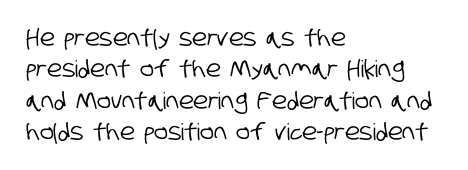
Q: Is the text underlined? A: No.
Q: How is the paragraph aligned? A: Left-aligned.
Q: Is the spacing between letters normal or unusually wide? A: Normal.
Q: Is the spacing between lines tight, normal or loose? A: Normal.
